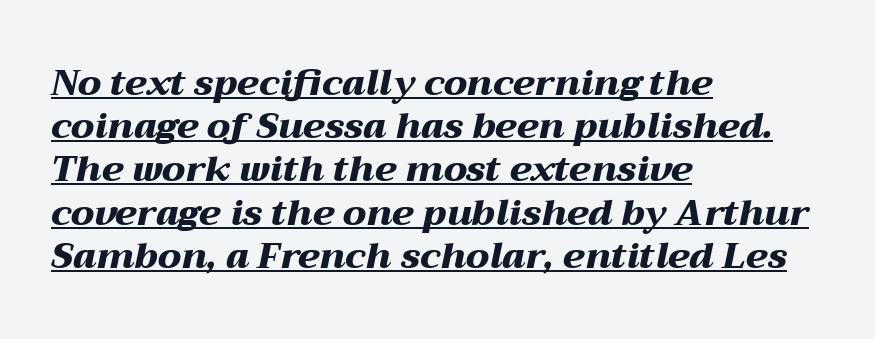
The image shows 36 px heavy, wide type, italic (leaning right); set left-aligned, line spacing 1.2x, normal letter spacing, underlined; medium stroke contrast and a medium x-height.
